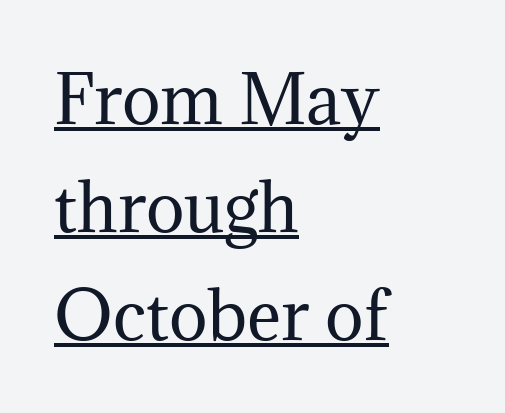
Q: Is the text bold? A: No.
Q: Is the text italic (slanted)? A: No, it is upright.
Q: Is the typeface a serif or a sans-serif typeface? A: Serif.
Q: Is the text underlined? A: Yes.
Q: How is the paragraph aligned? A: Left-aligned.
Q: Is the spacing between letters normal or unusually wide? A: Normal.
Q: Is the spacing between lines tight, normal or loose? A: Normal.
Q: Width (condensed, normal, or wide)? A: Normal.
Q: Stroke contrast? A: Medium.
Q: x-height? A: Medium.
Q: Monospaced? A: No.
